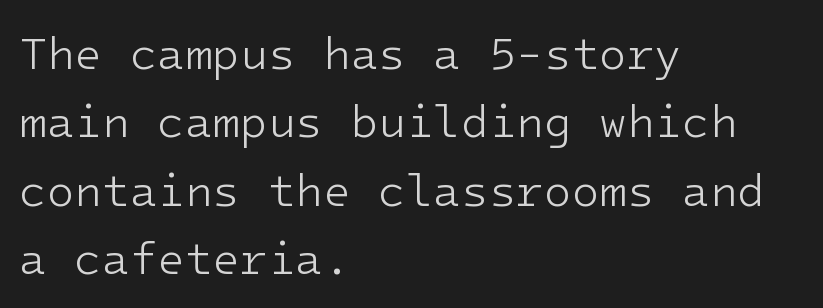
The image shows 45 px light sans-serif type, upright; set left-aligned, normal line spacing (1.52x), normal letter spacing, not underlined; low stroke contrast and a medium x-height.
